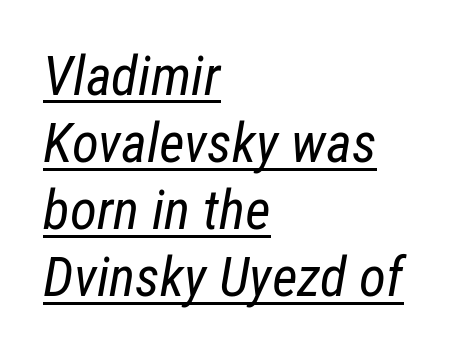
Q: Is the text bold? A: No.
Q: Is the text italic (slanted)? A: Yes, it leans right by about 12 degrees.
Q: Is the text underlined? A: Yes.
Q: How is the paragraph aligned? A: Left-aligned.
Q: Is the spacing between letters normal or unusually wide? A: Normal.
Q: Width (condensed, normal, or wide)? A: Condensed.
Q: Stroke contrast? A: Low.
Q: x-height? A: Medium.
Q: Monospaced? A: No.
